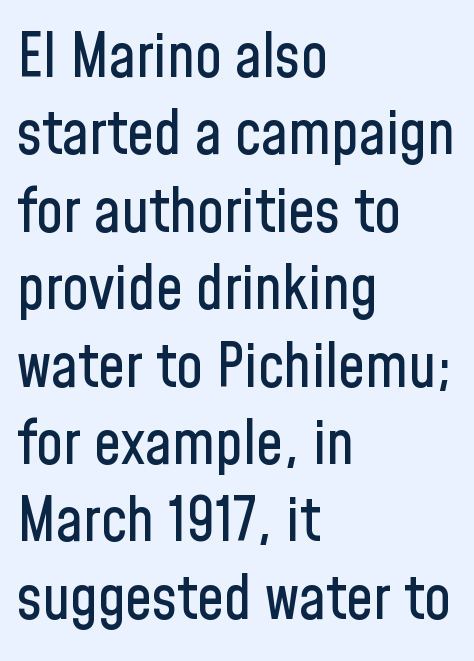
Descenders hang freely into open space. If you measured baseline to baseline, you'd find a middling distance. The letters stand upright; this is a roman face. Note the varied advance widths — an 'i' is clearly narrower than an 'm'. This sample uses plain, unmodified letter spacing.
